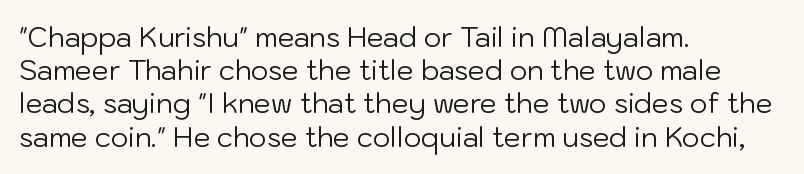
Q: Is the text bold? A: No.
Q: Is the text italic (slanted)? A: No, it is upright.
Q: Is the text underlined? A: No.
Q: How is the paragraph aligned? A: Left-aligned.
Q: Is the spacing between letters normal or unusually wide? A: Normal.
